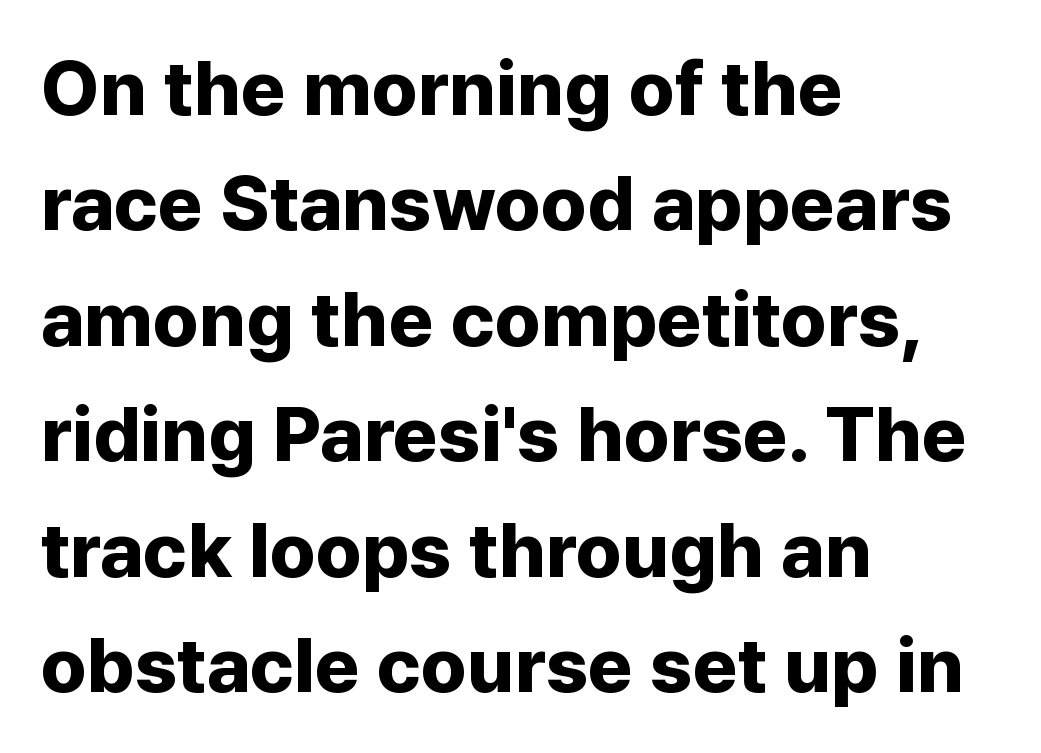
The image shows 77 px bold sans-serif type, upright; set left-aligned, normal line spacing (1.5x), normal letter spacing, not underlined; low stroke contrast and a medium x-height.
